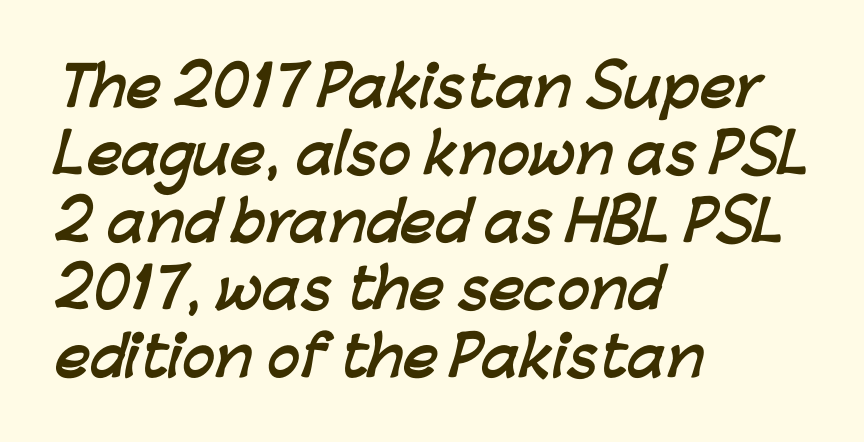
One-word summary of the alignment: left. Notice how thick the strokes are: this is what a full bold looks like. Letters rest on an invisible, unmarked baseline. In terms of letterform style, serifs are entirely absent. Honestly, the row spacing looks completely unremarkable. Characters follow at the spacing the type designer built in.
